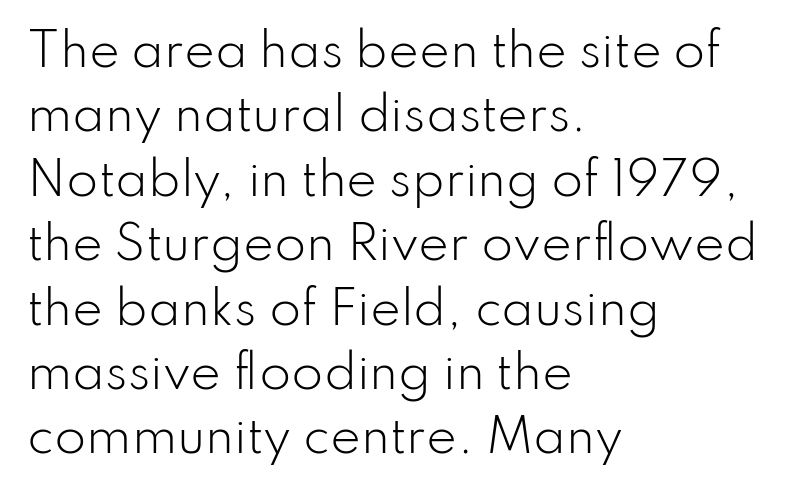
One-word summary of the alignment: left. Quick note: not italic, upright. Leading matches the norm, producing a regular column. Nope, no serifs anywhere on these letters. The typeface has the unassuming heft of standard copy or less.
